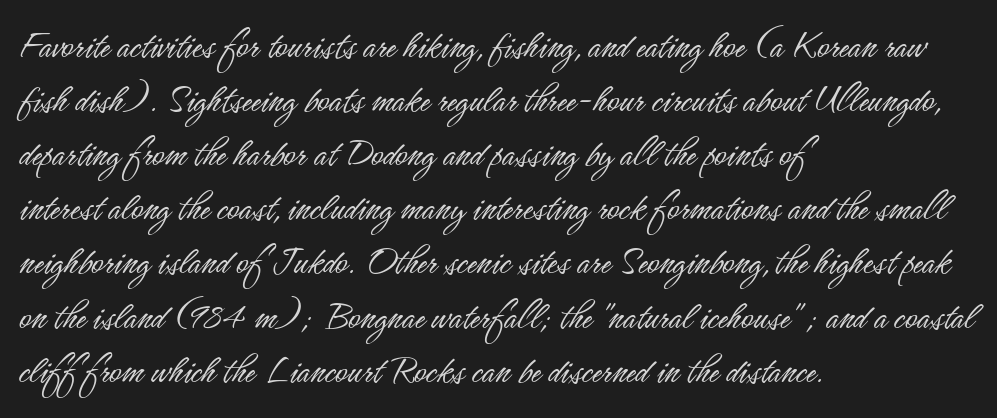
The weight tops out at a normal text grade. This sample uses a sans-serif face. Here the glyphs are tracked normally, forming tight word shapes. Think of a printed novel: that variable character pitch is what you see here.
